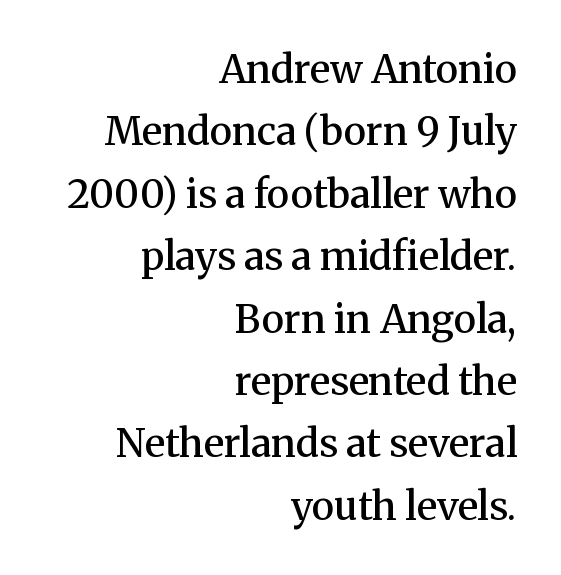
Slightly chunky letters — semibold, I'd say, not full bold. The rendering uses a moderate line-height, typical for paragraphs. You could call the tracking neutral — neither tight nor loose. Casual observation: everything's shoved over to the right. Descender tails drop into unmarked territory.
